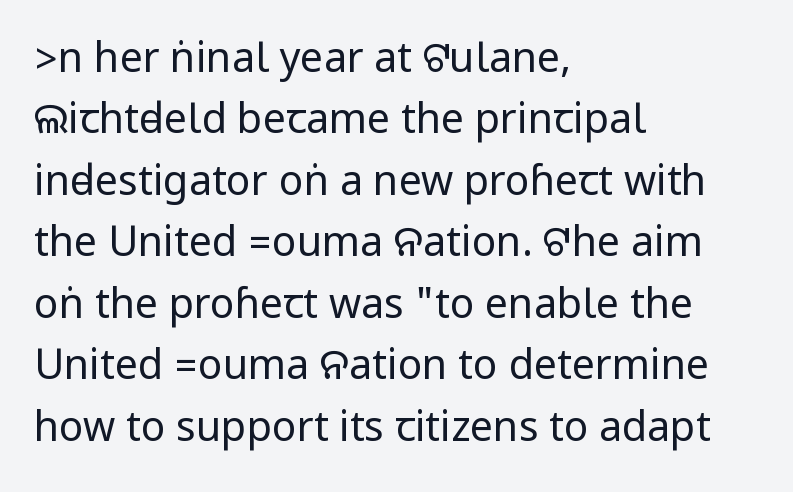
The image shows 41 px regular-weight, condensed sans-serif type, upright; set left-aligned, normal line spacing (1.5x), normal letter spacing, not underlined; low stroke contrast.
